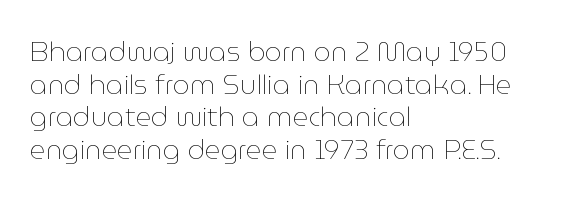
What stands out about the letter spacing? Nothing — it is the standard amount. This is not heavy type; no bold has been used. Just letters on the line, the space beneath them empty. Notice how the stems are strictly vertical — no italics here. This rendering uses left alignment, leaving the right contour irregular.
